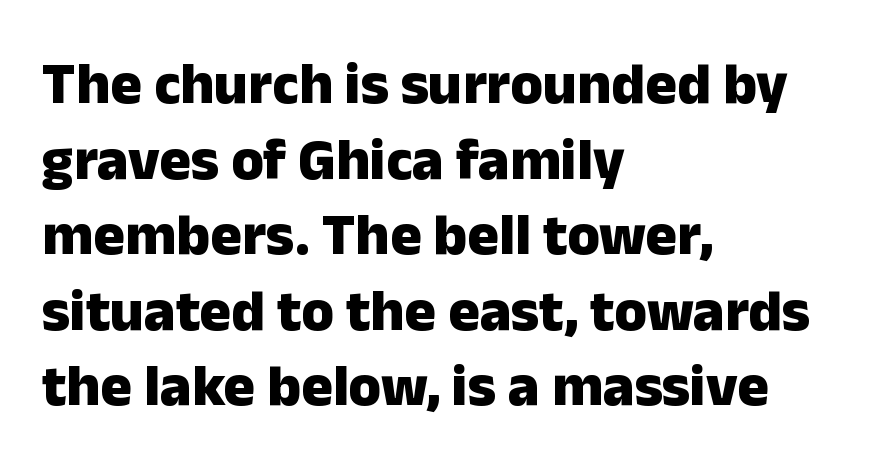
This sample is left-justified, so line endings fall wherever the words run out. The glyphs are unaccompanied by any horizontal stroke below them. No italicization has been applied; the sample stays upright. How are the letters spaced? Ordinarily, with no added tracking.
